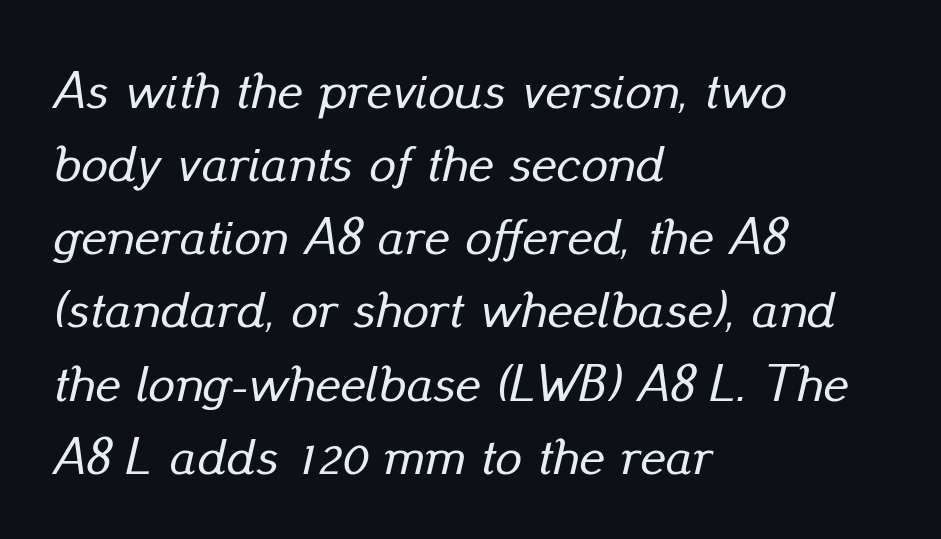
The image shows 53 px text type, italic (leaning right); set left-aligned, normal line spacing (1.38x), normal letter spacing, not underlined; low stroke contrast and a small x-height.
